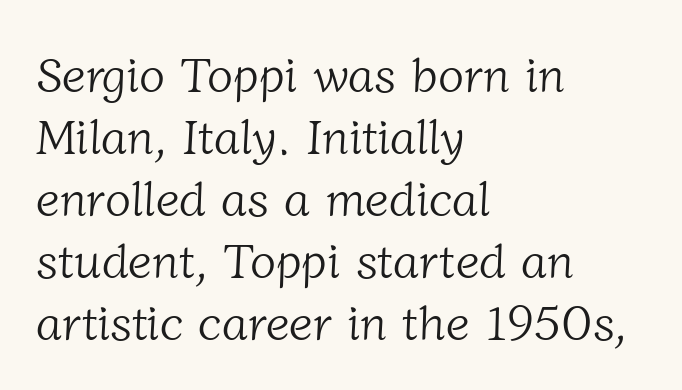
{"serif": "yes", "bold": "no", "weight": "light", "width": "normal", "stroke_contrast": "low", "x_height": "medium", "monospaced": "no", "underline": "no", "align": "left", "line_spacing": "normal", "line_spacing_ratio": 1.29, "letter_spacing": "normal", "letter_spacing_em": 0.0, "glyph_px": 48}
